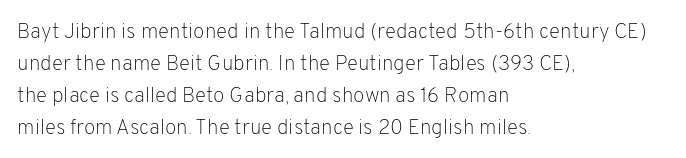
{"italic": "no", "bold": "no", "underline": "no", "align": "left", "line_spacing": "normal", "line_spacing_ratio": 1.53, "letter_spacing": "normal", "letter_spacing_em": 0.0, "glyph_px": 21}
